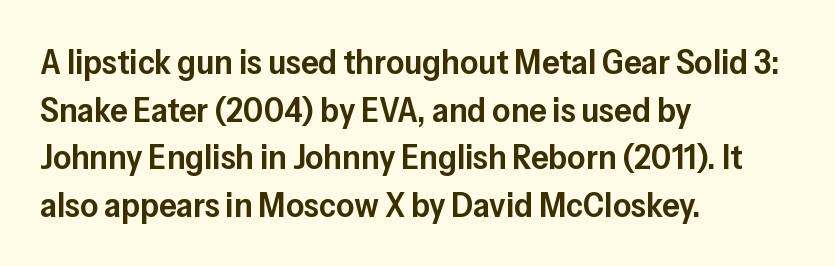
{"serif": "no", "italic": "no", "bold": "semi", "weight": "semibold", "width": "normal", "stroke_contrast": "low", "x_height": "medium", "monospaced": "no", "underline": "no", "align": "left", "line_spacing": "normal", "line_spacing_ratio": 1.36, "letter_spacing": "normal", "letter_spacing_em": 0.0, "glyph_px": 35}
